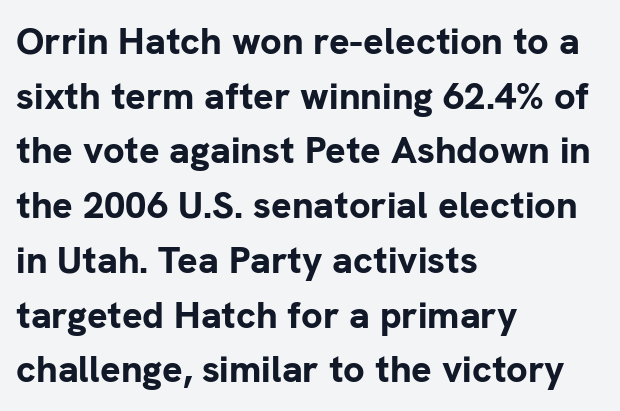
The image shows 38 px bold sans-serif type, upright; set left-aligned, normal line spacing (1.44x), normal letter spacing, not underlined; low stroke contrast and a medium x-height.
